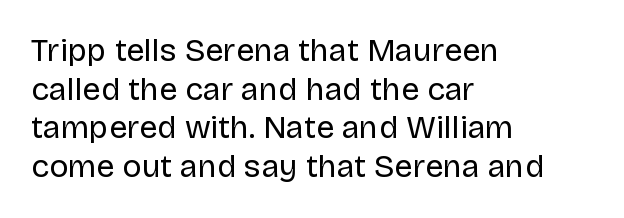
This sample uses a sans-serif face. The horizontal fit of the characters is conventional and even. Horizontally, the lines are justified to the leading edge only. Upright lettering throughout. The passage shown is typed in a proportional face where columns would drift.
